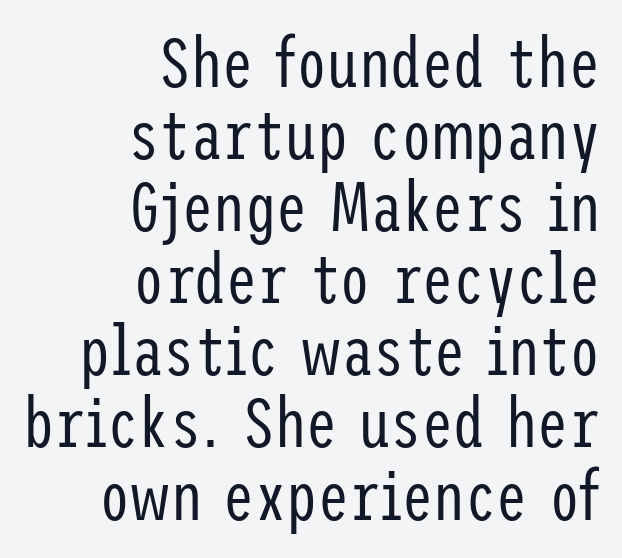
Q: Is the text bold? A: No.
Q: Is the text italic (slanted)? A: No, it is upright.
Q: Is the typeface a serif or a sans-serif typeface? A: Sans-serif.
Q: Is the text underlined? A: No.
Q: How is the paragraph aligned? A: Right-aligned.
Q: Is the spacing between letters normal or unusually wide? A: Normal.
Q: Is the spacing between lines tight, normal or loose? A: Tight.
Q: Width (condensed, normal, or wide)? A: Condensed.
Q: Stroke contrast? A: Low.
Q: x-height? A: Medium.
